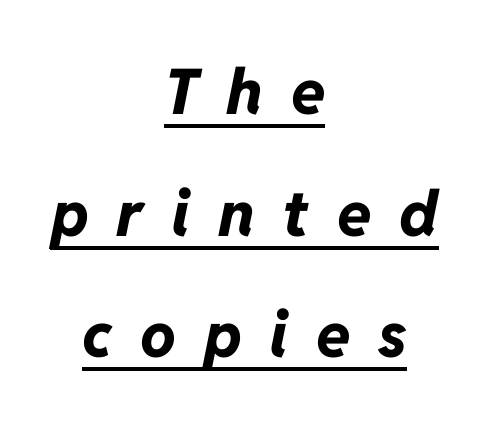
Q: Is the text bold? A: Yes.
Q: Is the text italic (slanted)? A: Yes, it leans right by about 11 degrees.
Q: Is the text underlined? A: Yes.
Q: How is the paragraph aligned? A: Centered.
Q: Is the spacing between letters normal or unusually wide? A: Unusually wide.
Q: Is the spacing between lines tight, normal or loose? A: Loose.
Q: Width (condensed, normal, or wide)? A: Normal.
Q: Stroke contrast? A: Low.
Q: x-height? A: Medium.
Q: Monospaced? A: No.
